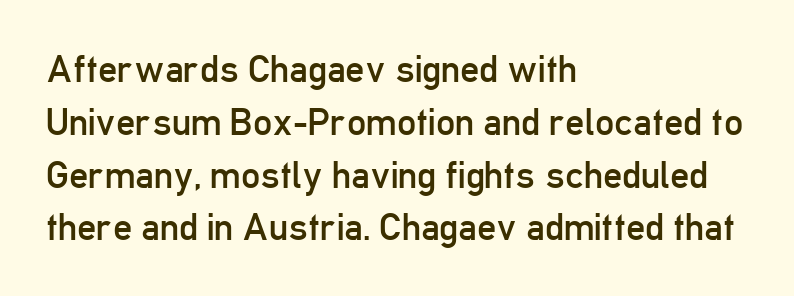
This is the regular roman posture of the typeface. Honestly, the letter spacing is just normal — you wouldn't notice it. Think standard paragraph weight, or any step lighter than that. Has an underline been added? It has not. The letters carry no serifs — their stems end cleanly without finishing strokes.
